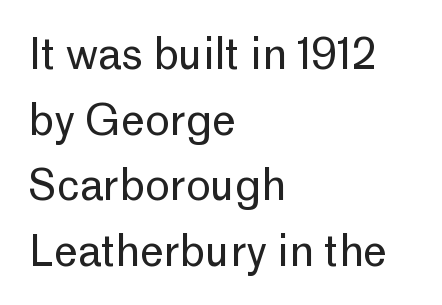
{"serif": "no", "italic": "no", "bold": "no", "weight": "regular", "width": "normal", "stroke_contrast": "low", "x_height": "medium", "monospaced": "no", "underline": "no", "align": "left", "line_spacing": "normal", "line_spacing_ratio": 1.56, "letter_spacing": "normal", "letter_spacing_em": 0.0, "glyph_px": 42}
